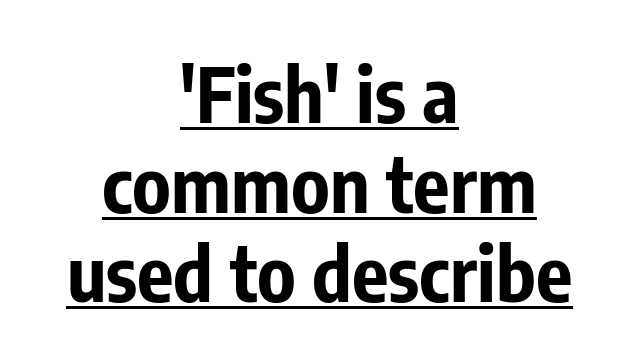
The passage shown is emphatically bold. The gaps between neighbouring characters are ordinary and unremarkable. Emphasis is given by a line drawn under the lettering. Every character sits straight up, as roman type does. Note the varied advance widths — an 'i' is clearly narrower than an 'm'. A student would call this center alignment; a typographer would say set centered.
